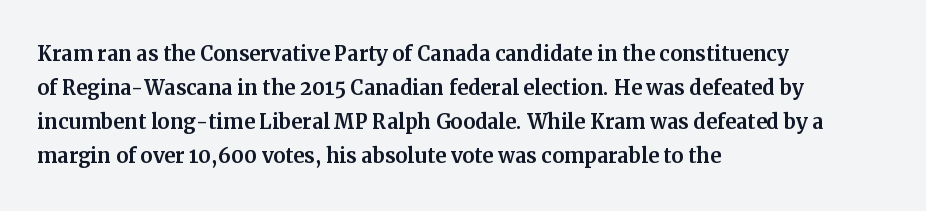
Q: Is the text italic (slanted)? A: No, it is upright.
Q: Is the text underlined? A: No.
Q: How is the paragraph aligned? A: Left-aligned.
Q: Is the spacing between letters normal or unusually wide? A: Normal.
Q: Is the spacing between lines tight, normal or loose? A: Normal.
